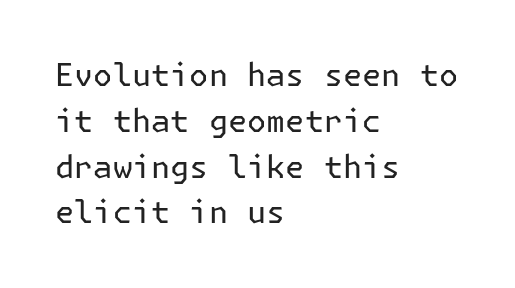
The image shows 32 px regular-weight sans-serif type, upright; set left-aligned, normal line spacing (1.43x), normal letter spacing, not underlined; low stroke contrast and a medium x-height.
